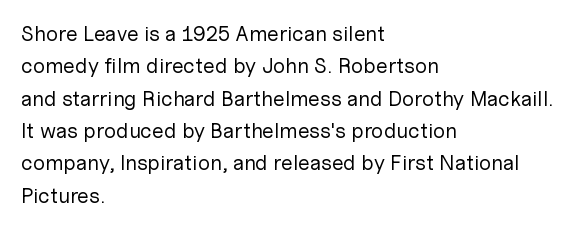
Words float on clear page, feet unadorned. Letters have the restrained weight of plain body copy at most. Horizontal alignment here is leftward, the default for most running prose. Whoever set this chose a conventional vertical rhythm. This sample uses an upright cut, with every glyph sitting square on the baseline.
